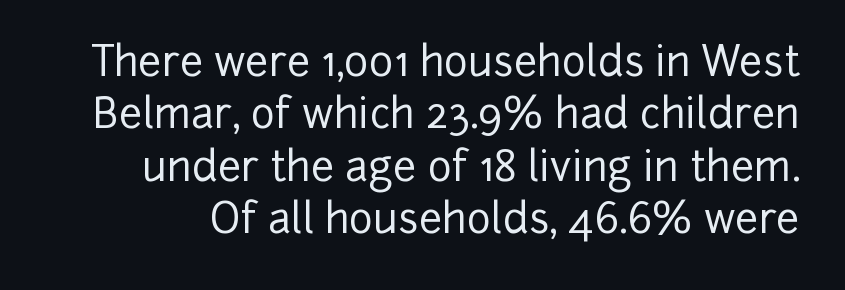
The image shows 41 px sans-serif type, upright; set normal line spacing (1.28x), normal letter spacing, not underlined; low stroke contrast and a medium x-height.
